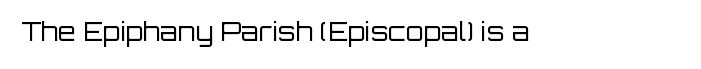
Q: Is the text bold? A: No.
Q: Is the text italic (slanted)? A: No, it is upright.
Q: Is the text underlined? A: No.
Q: Is the spacing between letters normal or unusually wide? A: Normal.
